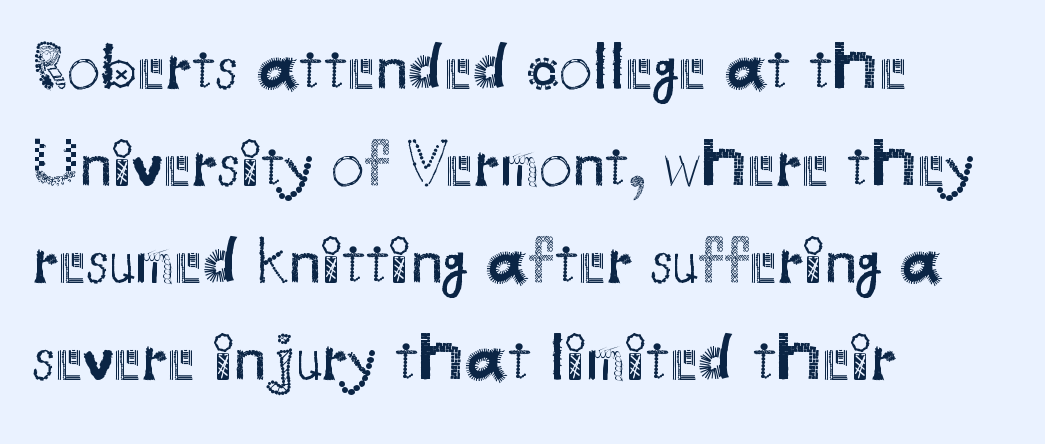
The image shows 67 px regular-weight sans-serif type, upright; set left-aligned, normal line spacing (1.45x), normal letter spacing, not underlined; medium stroke contrast and a small x-height.
